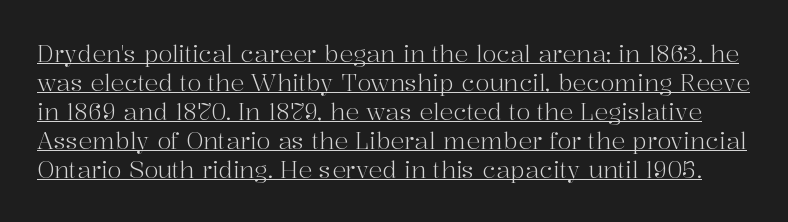
Compared with typical paragraphs, the rows here are spaced about the same. A typesetter would call this zero additional tracking. Somebody hit Ctrl+U on this one — the words are underlined. Italic: no, the glyphs are upright roman.
